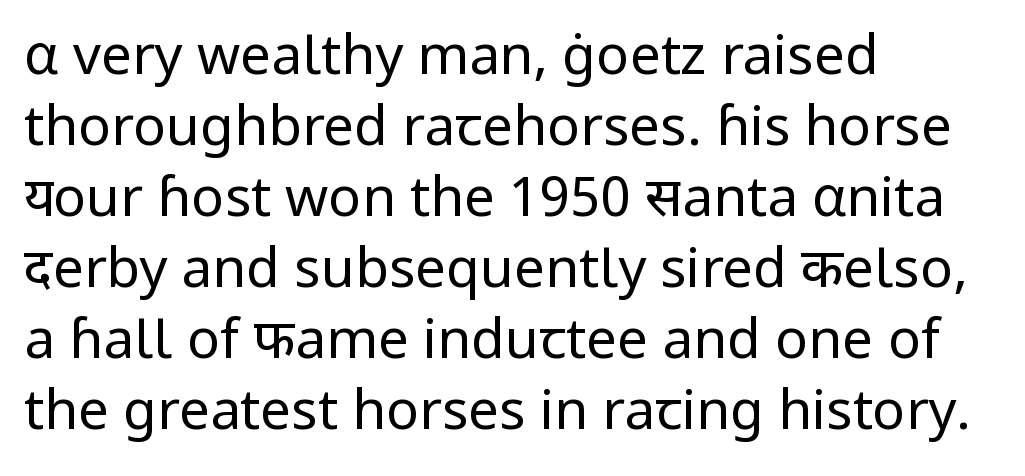
Q: Is the text bold? A: No.
Q: Is the text italic (slanted)? A: No, it is upright.
Q: Is the typeface a serif or a sans-serif typeface? A: Sans-serif.
Q: Is the text underlined? A: No.
Q: How is the paragraph aligned? A: Left-aligned.
Q: Is the spacing between letters normal or unusually wide? A: Normal.
Q: Is the spacing between lines tight, normal or loose? A: Normal.
Q: Width (condensed, normal, or wide)? A: Normal.
Q: Stroke contrast? A: Low.
Q: x-height? A: Medium.
Q: Monospaced? A: No.
